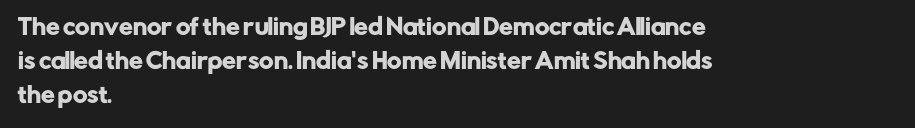
{"italic": "no", "underline": "no", "align": "left", "line_spacing": "normal", "line_spacing_ratio": 1.55, "letter_spacing": "normal", "letter_spacing_em": 0.0, "glyph_px": 22}
